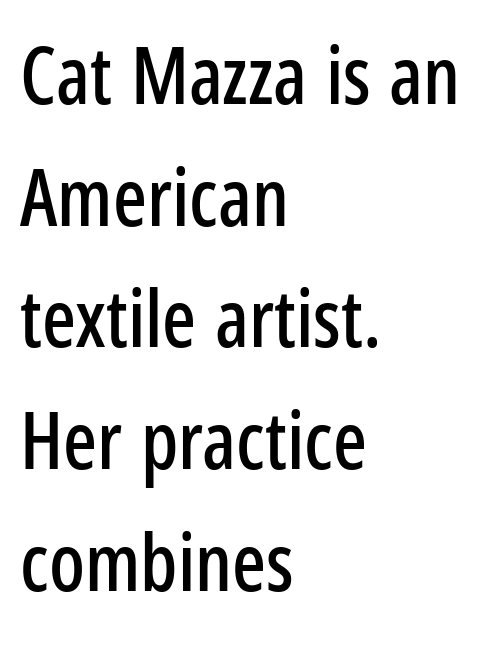
Q: Is the text italic (slanted)? A: No, it is upright.
Q: Is the typeface a serif or a sans-serif typeface? A: Sans-serif.
Q: Is the text underlined? A: No.
Q: How is the paragraph aligned? A: Left-aligned.
Q: Is the spacing between letters normal or unusually wide? A: Normal.
Q: Is the spacing between lines tight, normal or loose? A: Normal.
Q: Width (condensed, normal, or wide)? A: Condensed.
Q: Stroke contrast? A: Low.
Q: x-height? A: Medium.
Q: Monospaced? A: No.
